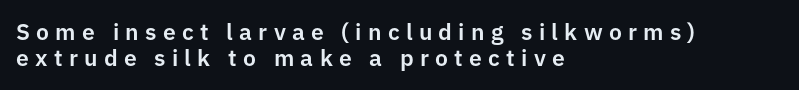
The image shows 23 px text type, upright; set left-aligned, tight line spacing (1.14x), unusually wide letter spacing (+0.27 em), not underlined.
